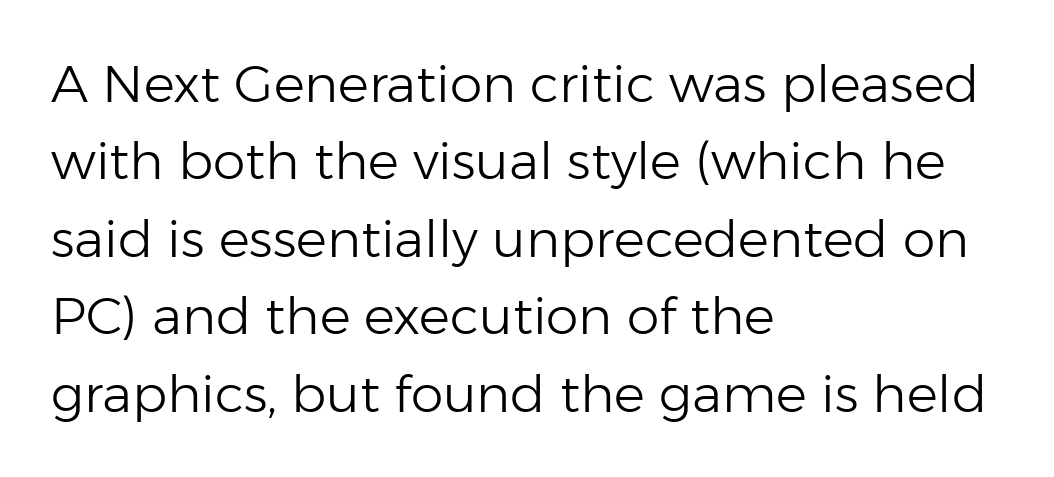
Q: Is the text bold? A: No.
Q: Is the text italic (slanted)? A: No, it is upright.
Q: Is the typeface a serif or a sans-serif typeface? A: Sans-serif.
Q: Is the text underlined? A: No.
Q: How is the paragraph aligned? A: Left-aligned.
Q: Is the spacing between letters normal or unusually wide? A: Normal.
Q: Is the spacing between lines tight, normal or loose? A: Normal.
Q: Width (condensed, normal, or wide)? A: Normal.
Q: Stroke contrast? A: Low.
Q: x-height? A: Medium.
Q: Monospaced? A: No.
